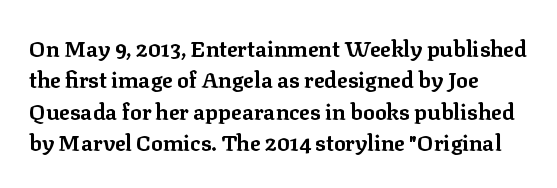
The image shows 22 px bold type, upright; set left-aligned, normal line spacing (1.43x), normal letter spacing, not underlined.
